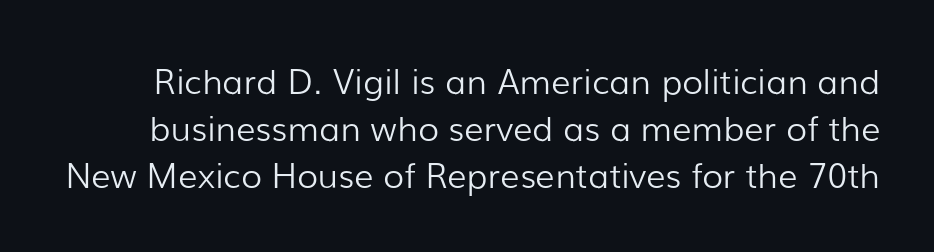
If you drew a line through each stem, it would be perfectly vertical. Compared with typical body copy, the letter spacing here is the same. Varying glyph widths throughout — classic text-font behaviour. The cut favours lightness, reaching ordinary text weight at its darkest. Classification — sans serif.
